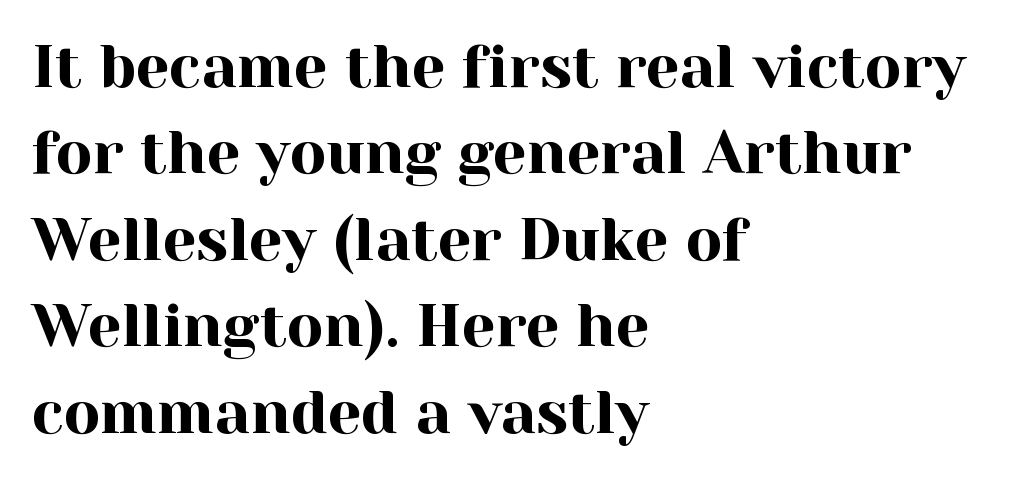
{"serif": "yes", "italic": "no", "width": "normal", "x_height": "medium", "monospaced": "no", "underline": "no", "align": "left", "line_spacing": "normal", "line_spacing_ratio": 1.44, "letter_spacing": "normal", "letter_spacing_em": 0.0, "glyph_px": 60}
